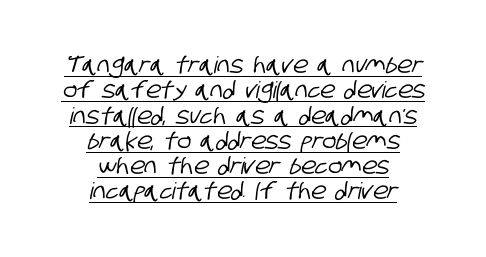
Q: Is the text underlined? A: Yes.
Q: How is the paragraph aligned? A: Centered.
Q: Is the spacing between letters normal or unusually wide? A: Normal.
Q: Is the spacing between lines tight, normal or loose? A: Tight.
